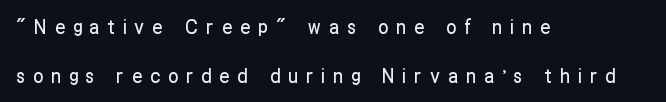
Q: Is the text italic (slanted)? A: No, it is upright.
Q: Is the text underlined? A: No.
Q: How is the paragraph aligned? A: Left-aligned.
Q: Is the spacing between letters normal or unusually wide? A: Unusually wide.
Q: Is the spacing between lines tight, normal or loose? A: Loose.
